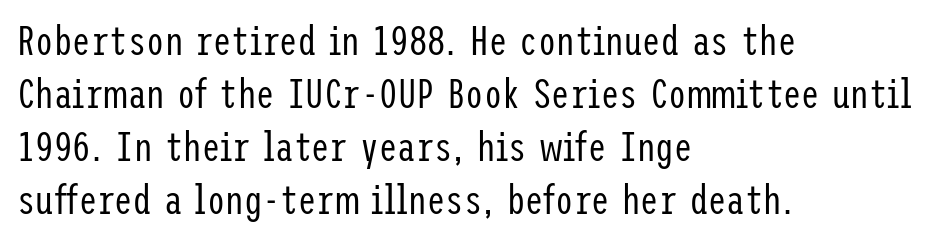
The image shows 41 px regular-weight, condensed sans-serif type, upright; set left-aligned, normal line spacing (1.29x), normal letter spacing, not underlined; low stroke contrast and a medium x-height.
